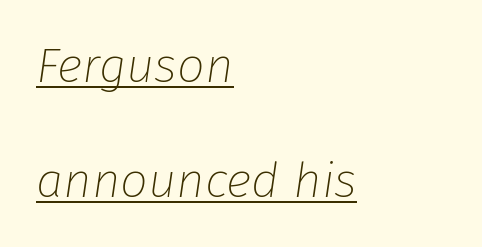
The image shows 49 px thin type, italic (leaning right); set left-aligned, loose line spacing (2.35x), normal letter spacing, underlined; low stroke contrast and a medium x-height.
